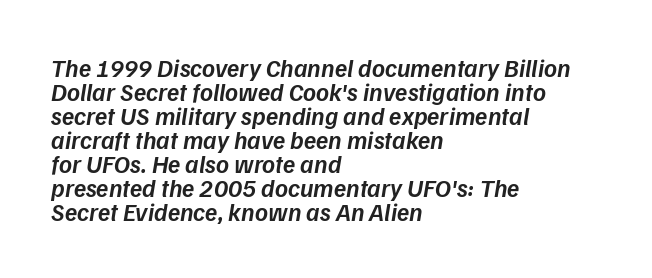
Very little white space separates one row of letters from the next. Notice how the stems are inclined rather than vertical — that's the hallmark of italics. Look at the tracking — it's just the regular setting, nothing added. Emphasis by weight is partial: semibold. Where is the straight margin? On the left.
